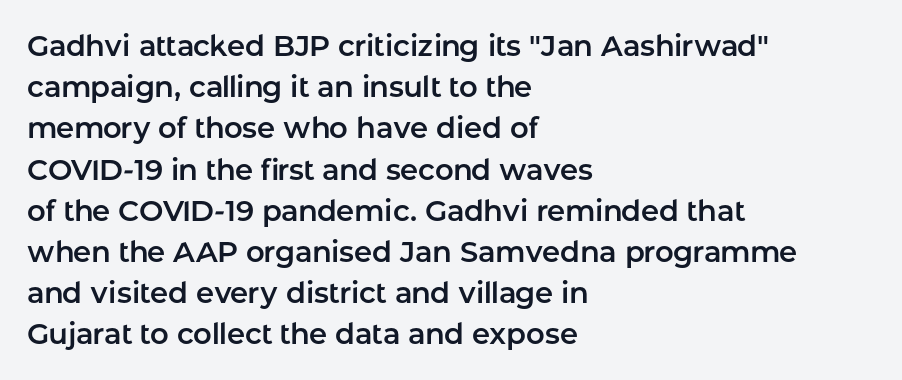
In terms of letterspacing, this is plain default setting. Each line starts at the same left margin while the right side varies. Nope, no serifs anywhere on these letters. The block of text has a typical density, with ordinary space between rows.
